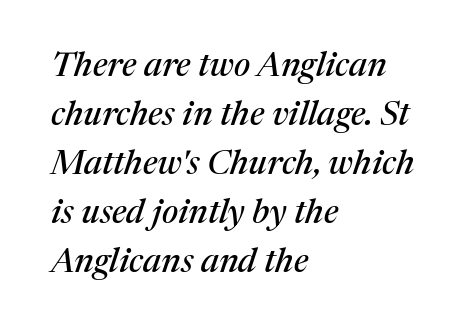
Q: Is the text italic (slanted)? A: Yes, it leans right by about 17 degrees.
Q: Is the typeface a serif or a sans-serif typeface? A: Serif.
Q: Is the text underlined? A: No.
Q: How is the paragraph aligned? A: Left-aligned.
Q: Is the spacing between letters normal or unusually wide? A: Normal.
Q: Is the spacing between lines tight, normal or loose? A: Normal.
Q: Width (condensed, normal, or wide)? A: Normal.
Q: Stroke contrast? A: Medium.
Q: x-height? A: Medium.
Q: Monospaced? A: No.
